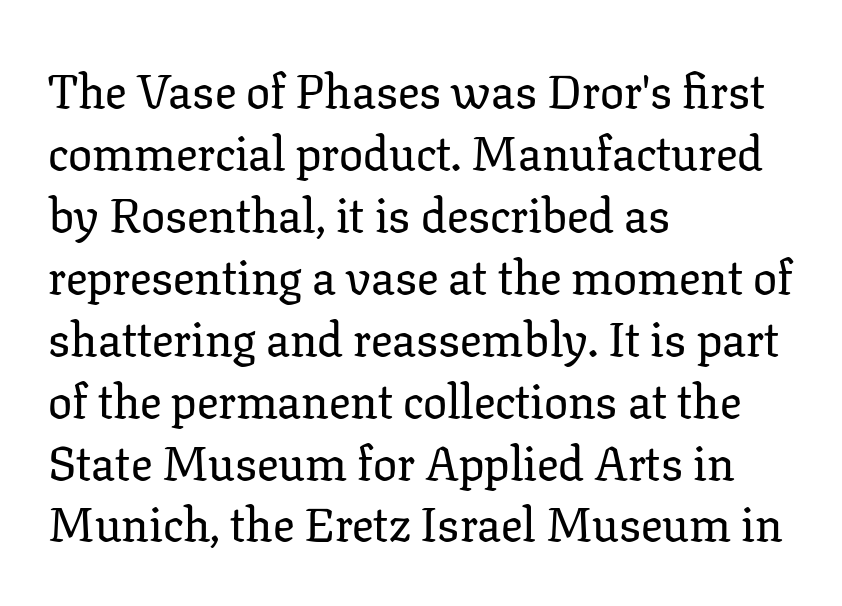
Leading: standard. Each letter keeps its own natural width here, so spacing adapts to shape. Style check: upright. Underline: absent.
